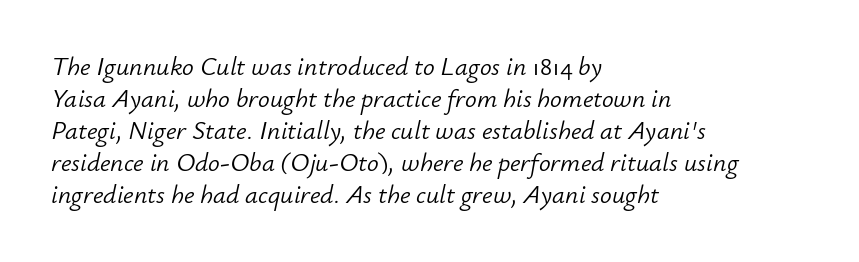
Q: Is the text bold? A: No.
Q: Is the text italic (slanted)? A: Yes, it leans right by about 12 degrees.
Q: Is the text underlined? A: No.
Q: How is the paragraph aligned? A: Left-aligned.
Q: Is the spacing between letters normal or unusually wide? A: Normal.
